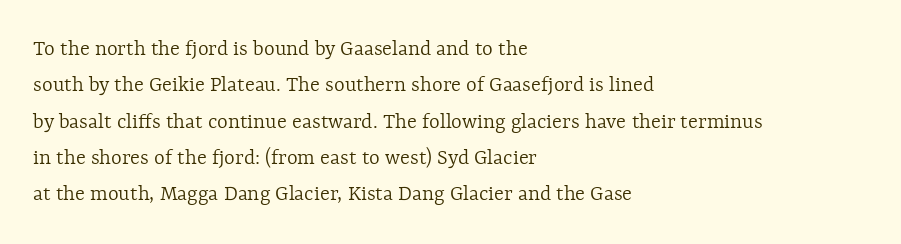
{"italic": "no", "bold": "no", "underline": "no", "align": "left", "line_spacing": "normal", "line_spacing_ratio": 1.58, "letter_spacing": "normal", "letter_spacing_em": 0.0, "glyph_px": 23}
